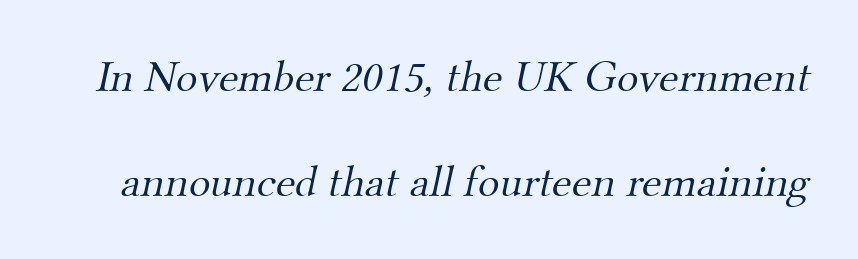
The image shows 45 px light serif type; set loose line spacing (2.34x), normal letter spacing, not underlined; medium stroke contrast and a small x-height.
